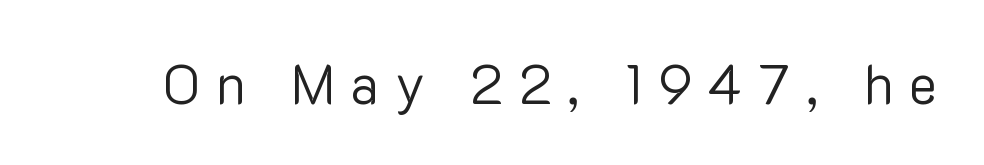
The image shows 54 px regular-weight sans-serif type, upright; set unusually wide letter spacing (+0.29 em), not underlined; low stroke contrast and a medium x-height.
